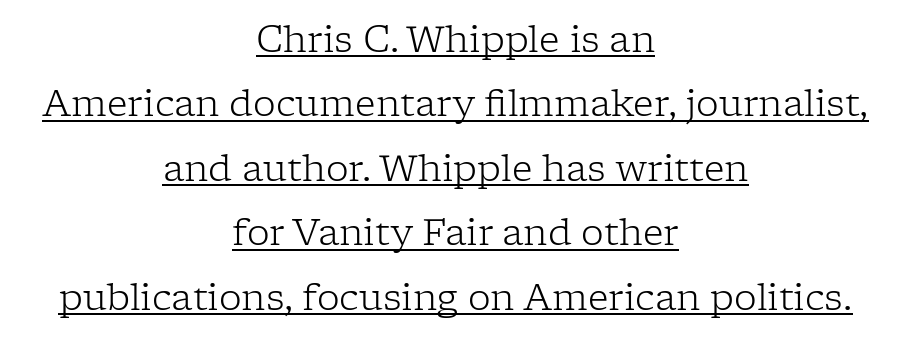
{"serif": "yes", "italic": "no", "bold": "no", "weight": "light", "width": "normal", "stroke_contrast": "low", "x_height": "medium", "monospaced": "no", "underline": "yes", "align": "center", "line_spacing_ratio": 1.79, "letter_spacing": "normal", "letter_spacing_em": 0.0, "glyph_px": 36}
